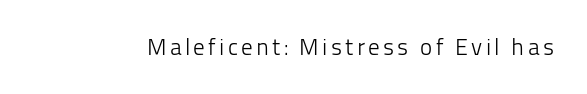
The image shows 23 px text type, upright; set not underlined.
